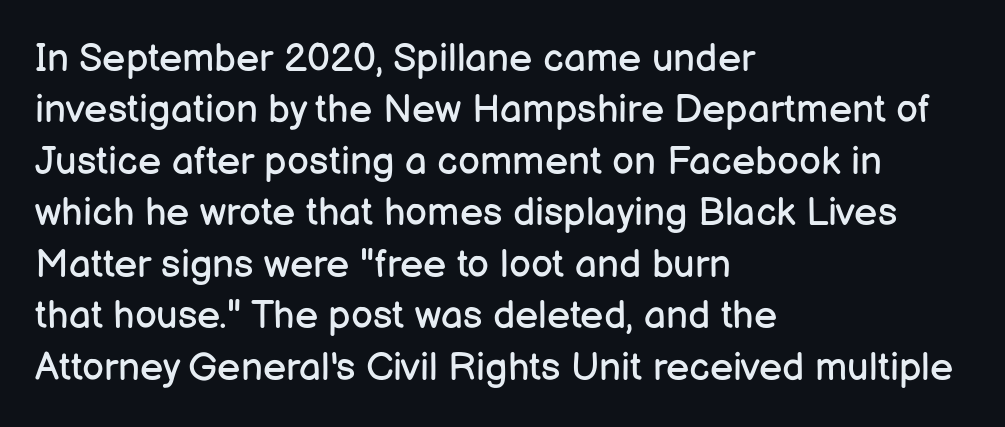
The image shows 39 px regular-weight sans-serif type, upright; set left-aligned, normal line spacing (1.32x), normal letter spacing, not underlined; low stroke contrast and a medium x-height.
